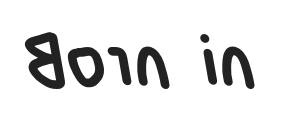
The image shows 71 px semibold, condensed sans-serif type; set normal letter spacing, not underlined; low stroke contrast and a large x-height.
